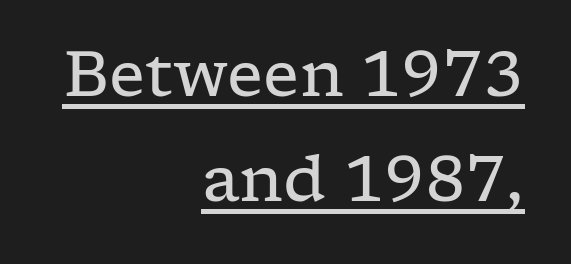
{"serif": "yes", "italic": "no", "bold": "no", "weight": "regular", "width": "wide", "stroke_contrast": "low", "x_height": "medium", "monospaced": "no", "underline": "yes", "align": "right", "line_spacing": "normal", "line_spacing_ratio": 1.67, "letter_spacing": "normal", "letter_spacing_em": 0.0, "glyph_px": 63}
